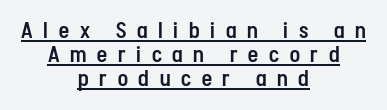
{"italic": "no", "bold": "semi", "underline": "yes", "align": "center", "line_spacing": "tight", "line_spacing_ratio": 1.1, "letter_spacing": "wide", "letter_spacing_em": 0.49, "glyph_px": 22}
